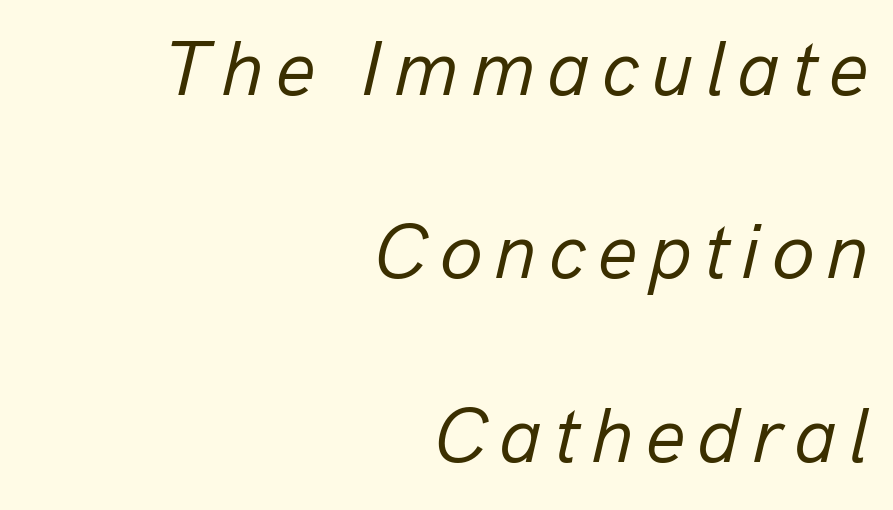
The image shows 78 px regular-weight type, italic (leaning right); set right-aligned, loose line spacing (2.35x), not underlined; low stroke contrast and a medium x-height.
